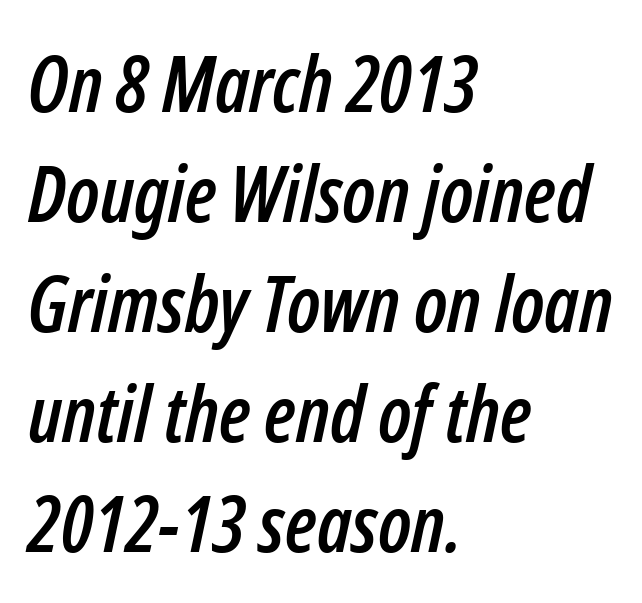
The image shows 78 px condensed type, italic (leaning right); set left-aligned, normal line spacing (1.41x), normal letter spacing, not underlined; low stroke contrast and a medium x-height.
